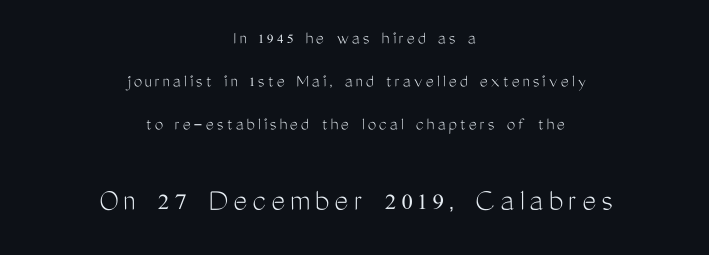
The face used here is a sans, in the tradition of grotesques and geometrics. Clear beneath every line of the passage. The rendering uses natural spacing where letterforms have individual widths. A great deal of white space separates one row of letters from the next.
